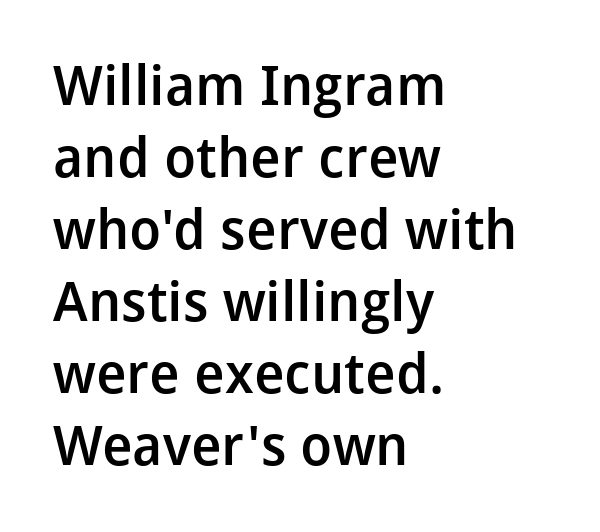
Q: Is the text bold? A: Semi-bold.
Q: Is the text italic (slanted)? A: No, it is upright.
Q: Is the typeface a serif or a sans-serif typeface? A: Sans-serif.
Q: Is the text underlined? A: No.
Q: How is the paragraph aligned? A: Left-aligned.
Q: Is the spacing between letters normal or unusually wide? A: Normal.
Q: Is the spacing between lines tight, normal or loose? A: Normal.
Q: Width (condensed, normal, or wide)? A: Normal.
Q: Stroke contrast? A: Low.
Q: x-height? A: Medium.
Q: Monospaced? A: No.
